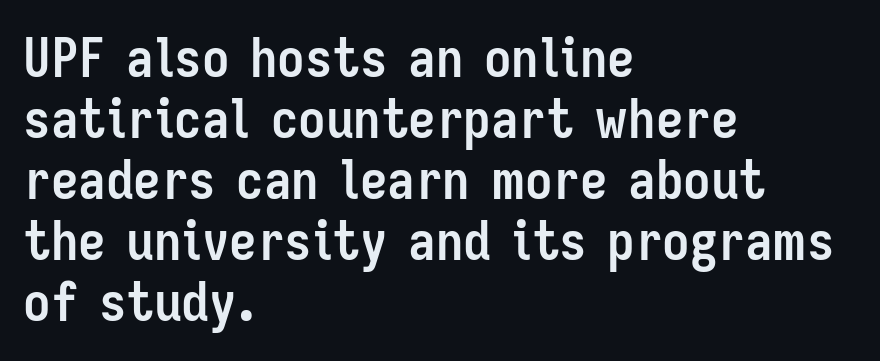
You could barely slide anything between these rows. Note the varied advance widths — an 'i' is clearly narrower than an 'm'. The glyphs in this specimen are sans serif. A classic flush-left, rag-right setting is used for this passage. If you drew a line through each stem, it would be perfectly vertical.
